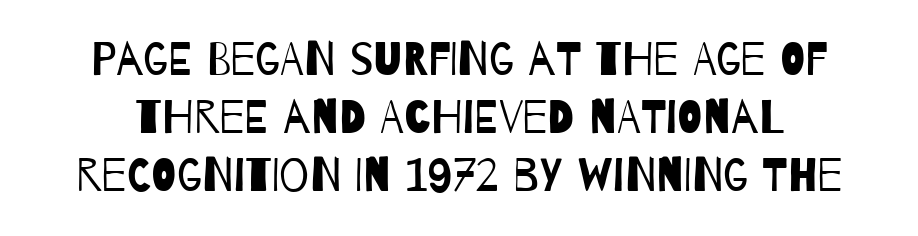
The image shows 47 px regular-weight, condensed sans-serif type; set line spacing 1.23x, normal letter spacing, not underlined; low stroke contrast and a large x-height.
